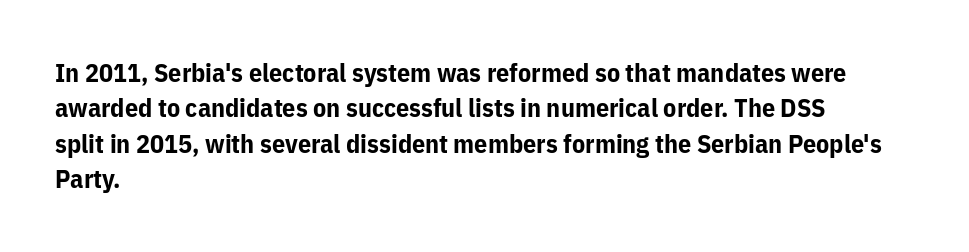
Q: Is the text bold? A: Yes.
Q: Is the text italic (slanted)? A: No, it is upright.
Q: Is the text underlined? A: No.
Q: How is the paragraph aligned? A: Left-aligned.
Q: Is the spacing between letters normal or unusually wide? A: Normal.
Q: Is the spacing between lines tight, normal or loose? A: Normal.
